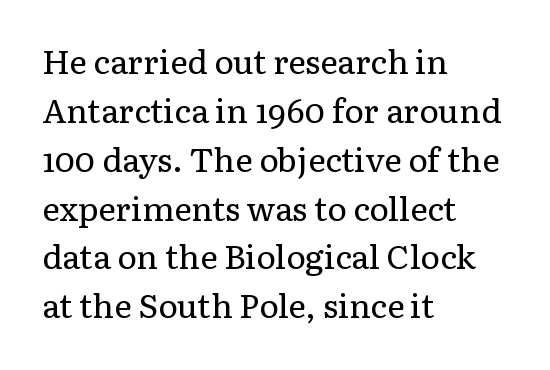
Does extra space separate the letters? No, they use regular spacing. The line-height multiplier appears to be the usual default. The weight would be labelled regular, book, light, or lighter still. Small tapered or slab feet sit at the stroke ends, so this counts as serif. Unmarked baselines from the first word to the last. The letters stand upright; this is a roman face.
